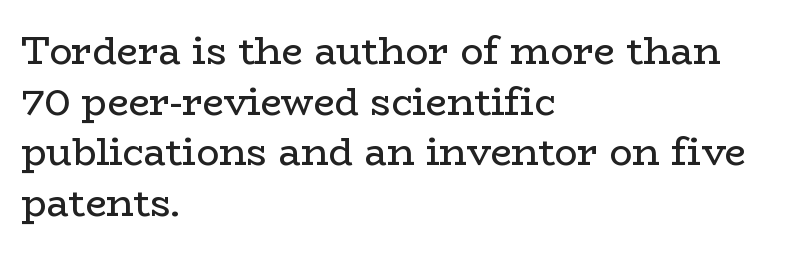
{"serif": "yes", "italic": "no", "bold": "no", "weight": "regular", "width": "wide", "stroke_contrast": "low", "x_height": "medium", "monospaced": "no", "underline": "no", "align": "left", "line_spacing": "normal", "line_spacing_ratio": 1.33, "letter_spacing": "normal", "letter_spacing_em": 0.0, "glyph_px": 38}
